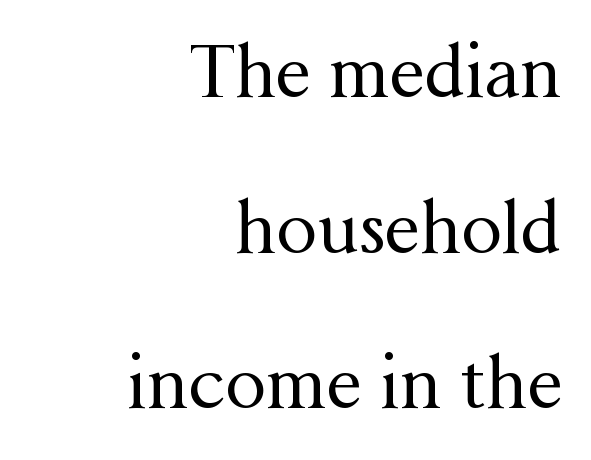
Q: Is the text bold? A: No.
Q: Is the text italic (slanted)? A: No, it is upright.
Q: Is the typeface a serif or a sans-serif typeface? A: Serif.
Q: Is the text underlined? A: No.
Q: How is the paragraph aligned? A: Right-aligned.
Q: Is the spacing between letters normal or unusually wide? A: Normal.
Q: Is the spacing between lines tight, normal or loose? A: Loose.
Q: Width (condensed, normal, or wide)? A: Normal.
Q: Stroke contrast? A: Medium.
Q: x-height? A: Medium.
Q: Monospaced? A: No.
